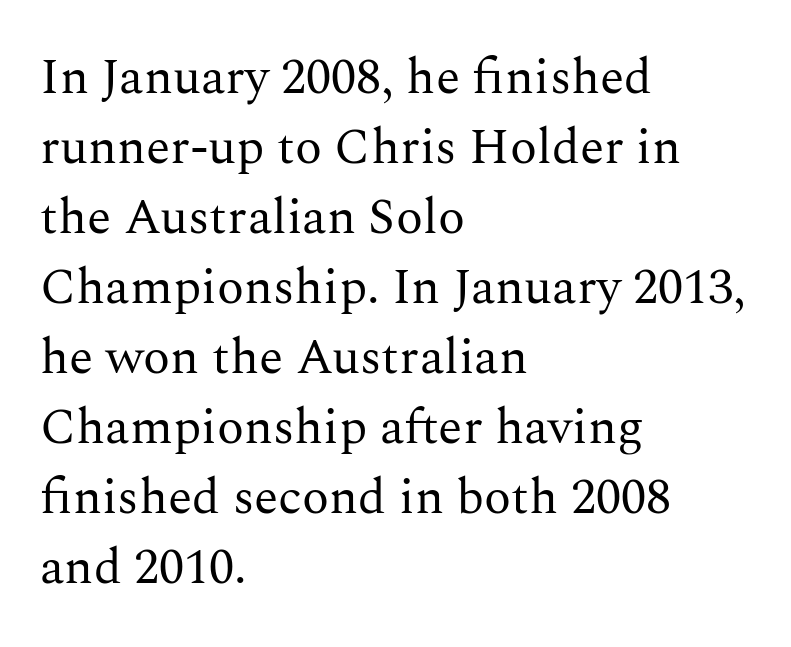
{"serif": "yes", "italic": "no", "bold": "no", "weight": "regular", "width": "normal", "stroke_contrast": "medium", "x_height": "medium", "monospaced": "no", "underline": "no", "align": "left", "line_spacing": "normal", "line_spacing_ratio": 1.4, "letter_spacing": "normal", "letter_spacing_em": 0.0, "glyph_px": 50}
